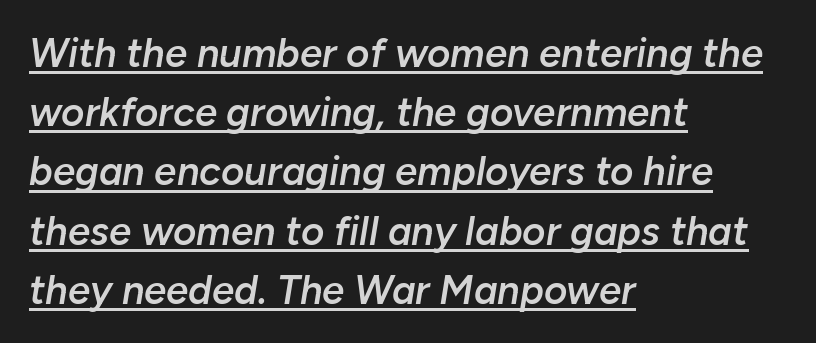
This is the in-between weight designers call semibold or demi. The designer left line spacing at the default. When letters slant like this, we call the style italic. Is the letter spacing exaggerated? No — it looks like the ordinary default. A rule runs beneath these lines of type.
